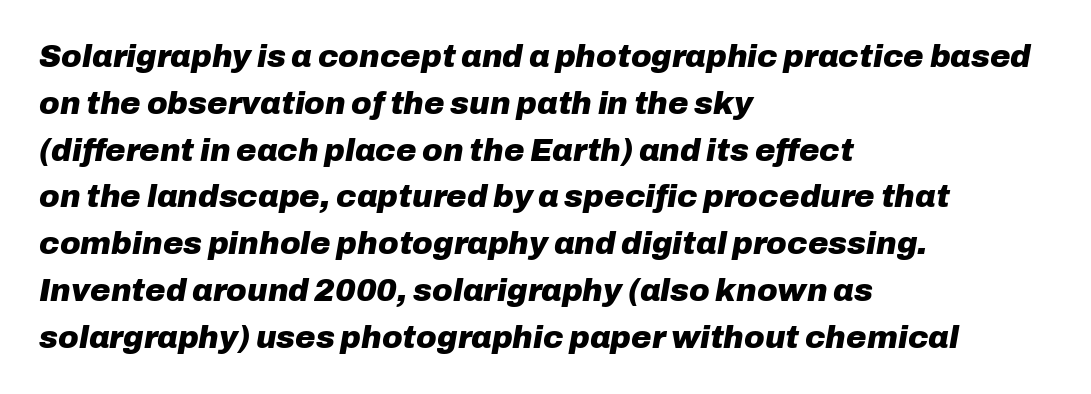
Honestly, the row spacing looks completely unremarkable. The letters advance in unequal steps, a hallmark of proportional type. Each word holds together tightly as a unit, with standard inter-letter gaps. Each row of text sits above clean, open space.
